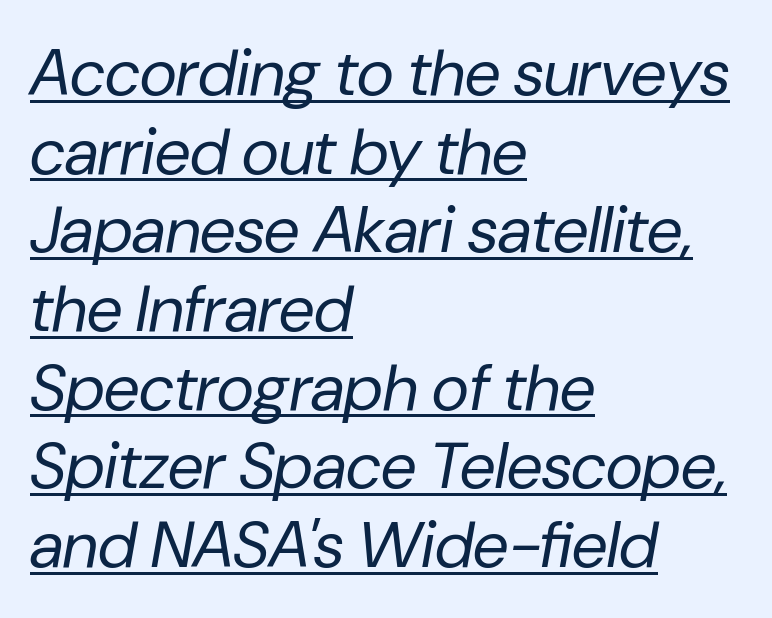
{"italic": "yes", "lean": "right", "slant_degrees": 10, "bold": "no", "weight": "regular", "width": "normal", "stroke_contrast": "low", "x_height": "medium", "monospaced": "no", "underline": "yes", "align": "left", "line_spacing_ratio": 1.21, "letter_spacing": "normal", "letter_spacing_em": 0.0, "glyph_px": 65}
